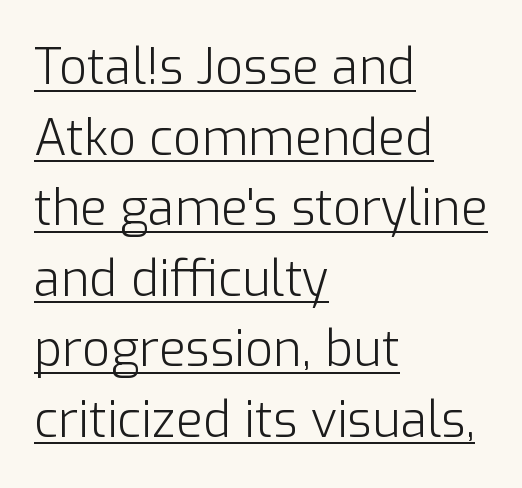
The image shows 49 px light sans-serif type, upright; set left-aligned, normal line spacing (1.44x), normal letter spacing, underlined; low stroke contrast and a medium x-height.
